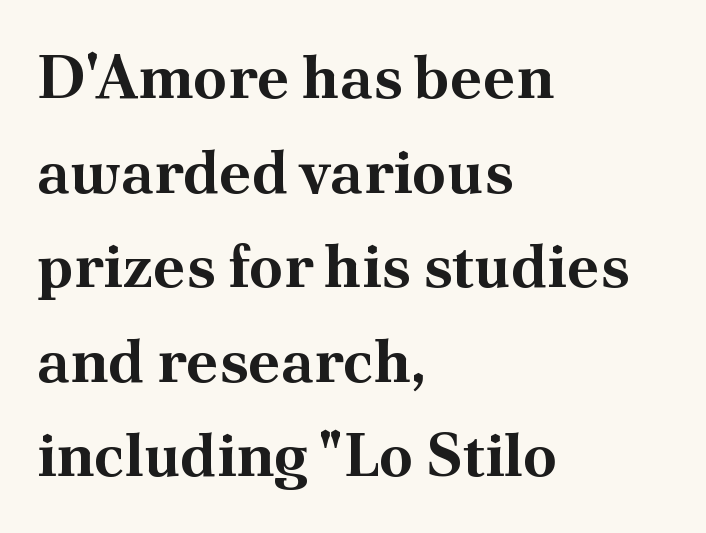
{"serif": "yes", "italic": "no", "bold": "yes", "weight": "bold", "width": "normal", "stroke_contrast": "medium", "x_height": "small", "monospaced": "no", "underline": "no", "align": "left", "line_spacing": "normal", "line_spacing_ratio": 1.55, "letter_spacing": "normal", "letter_spacing_em": 0.0, "glyph_px": 61}
